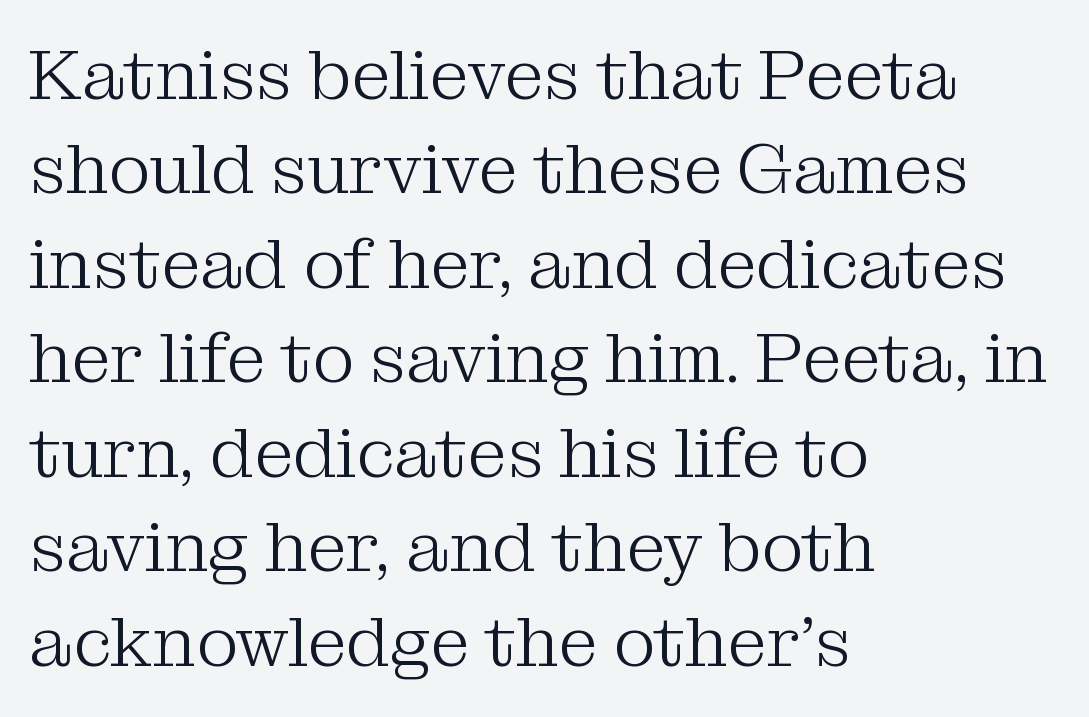
{"serif": "yes", "italic": "no", "bold": "no", "weight": "light", "width": "normal", "stroke_contrast": "medium", "x_height": "medium", "monospaced": "no", "underline": "no", "align": "left", "line_spacing": "normal", "line_spacing_ratio": 1.33, "letter_spacing": "normal", "letter_spacing_em": 0.0, "glyph_px": 71}
